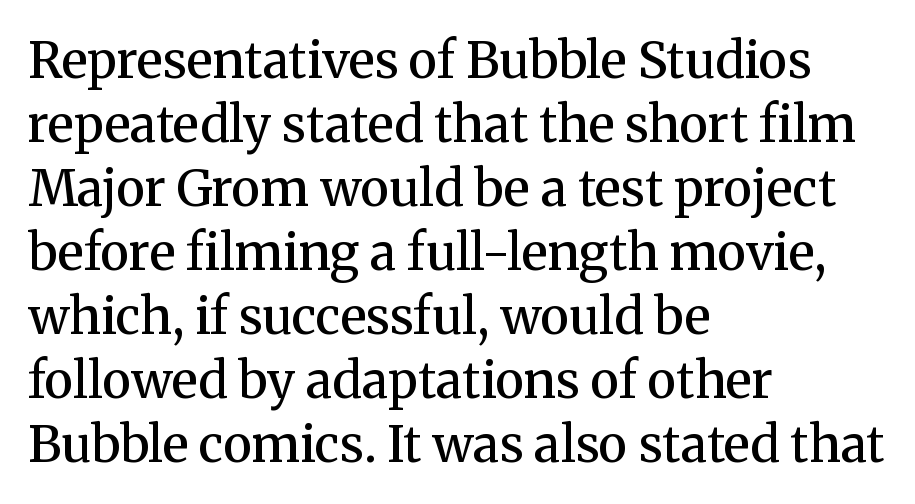
Q: Is the text bold? A: Semi-bold.
Q: Is the text italic (slanted)? A: No, it is upright.
Q: Is the typeface a serif or a sans-serif typeface? A: Serif.
Q: Is the text underlined? A: No.
Q: How is the paragraph aligned? A: Left-aligned.
Q: Is the spacing between letters normal or unusually wide? A: Normal.
Q: Is the spacing between lines tight, normal or loose? A: Normal.
Q: Width (condensed, normal, or wide)? A: Normal.
Q: Stroke contrast? A: Medium.
Q: x-height? A: Medium.
Q: Monospaced? A: No.
